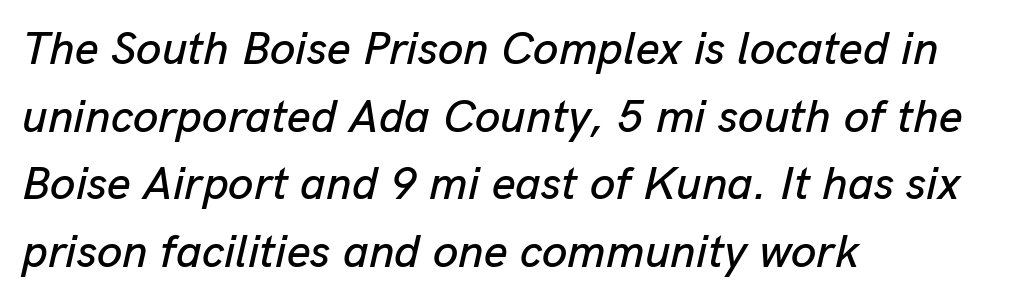
The image shows 46 px text type, italic (leaning right); set left-aligned, normal line spacing (1.47x), normal letter spacing, not underlined; low stroke contrast and a medium x-height.
